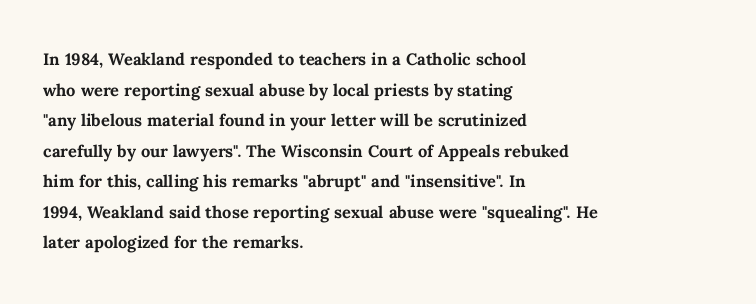
Q: Is the text bold? A: Yes.
Q: Is the text italic (slanted)? A: No, it is upright.
Q: Is the text underlined? A: No.
Q: How is the paragraph aligned? A: Left-aligned.
Q: Is the spacing between letters normal or unusually wide? A: Normal.
Q: Is the spacing between lines tight, normal or loose? A: Normal.
